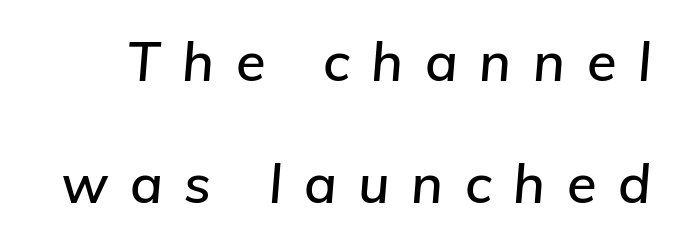
The image shows 54 px text type, italic (leaning right); set loose line spacing (2.26x), unusually wide letter spacing (+0.4 em), not underlined; low stroke contrast and a medium x-height.
